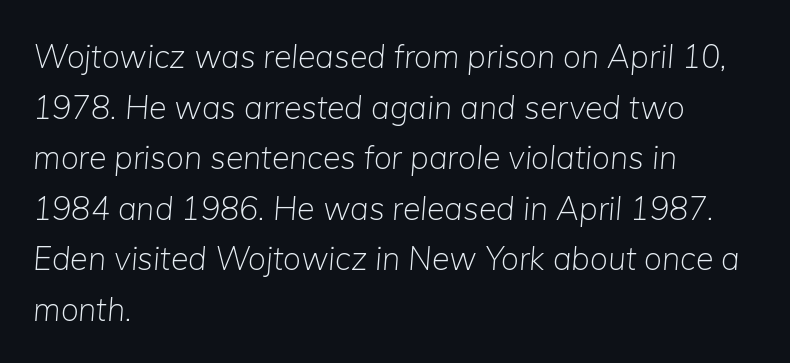
Q: Is the text bold? A: No.
Q: Is the text italic (slanted)? A: Yes, it leans right by about 5 degrees.
Q: Is the text underlined? A: No.
Q: How is the paragraph aligned? A: Left-aligned.
Q: Is the spacing between letters normal or unusually wide? A: Normal.
Q: Is the spacing between lines tight, normal or loose? A: Normal.
Q: Width (condensed, normal, or wide)? A: Normal.
Q: Stroke contrast? A: Low.
Q: x-height? A: Medium.
Q: Monospaced? A: No.
